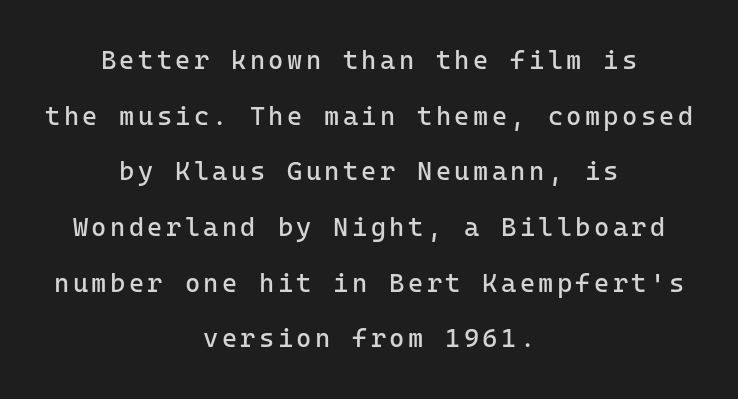
Has an underline been added? It has not. The letters look calm and open, with moderate or lighter stems. Posture: straight, roman, zero tilt. Vertical spacing — loose.
